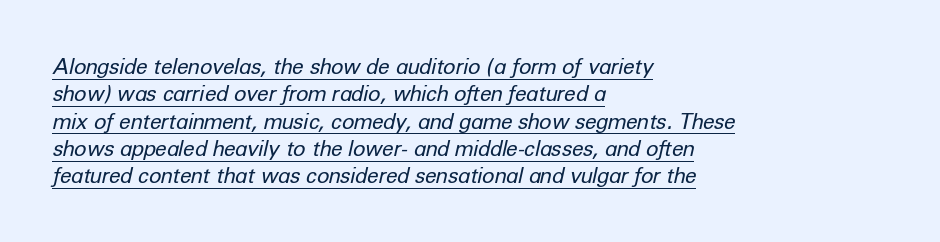
{"italic": "yes", "lean": "right", "slant_degrees": 12, "bold": "no", "underline": "yes", "align": "left", "line_spacing": "normal", "line_spacing_ratio": 1.3, "letter_spacing": "normal", "letter_spacing_em": 0.0, "glyph_px": 21}
